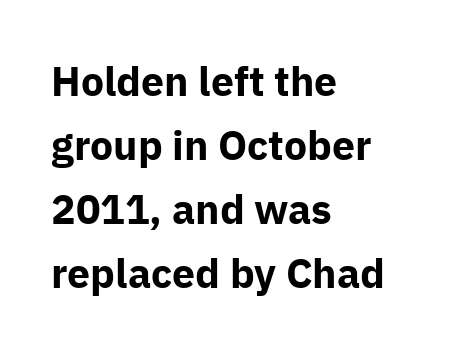
Q: Is the text bold? A: Yes.
Q: Is the text italic (slanted)? A: No, it is upright.
Q: Is the typeface a serif or a sans-serif typeface? A: Sans-serif.
Q: Is the text underlined? A: No.
Q: How is the paragraph aligned? A: Left-aligned.
Q: Is the spacing between letters normal or unusually wide? A: Normal.
Q: Is the spacing between lines tight, normal or loose? A: Normal.
Q: Width (condensed, normal, or wide)? A: Normal.
Q: Stroke contrast? A: Low.
Q: x-height? A: Medium.
Q: Monospaced? A: No.
